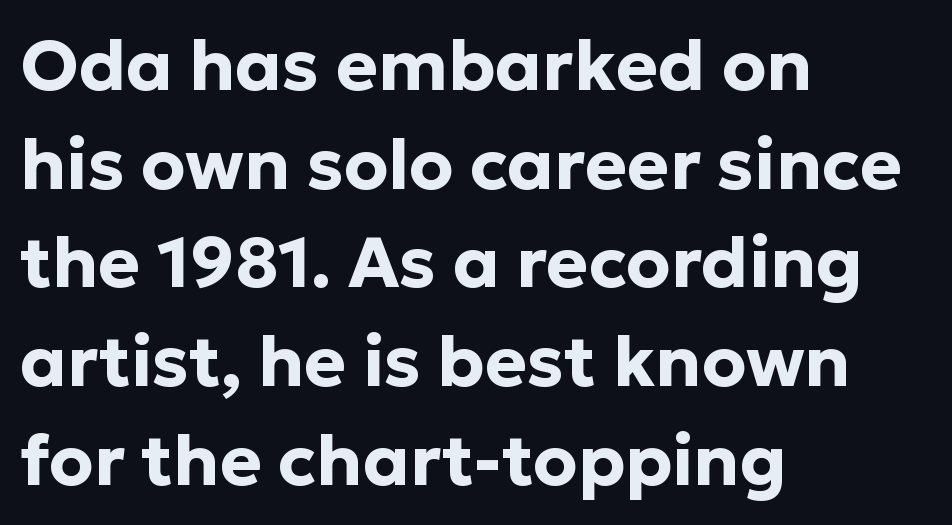
The image shows 71 px bold sans-serif type, upright; set left-aligned, normal line spacing (1.39x), normal letter spacing, not underlined; low stroke contrast and a medium x-height.
